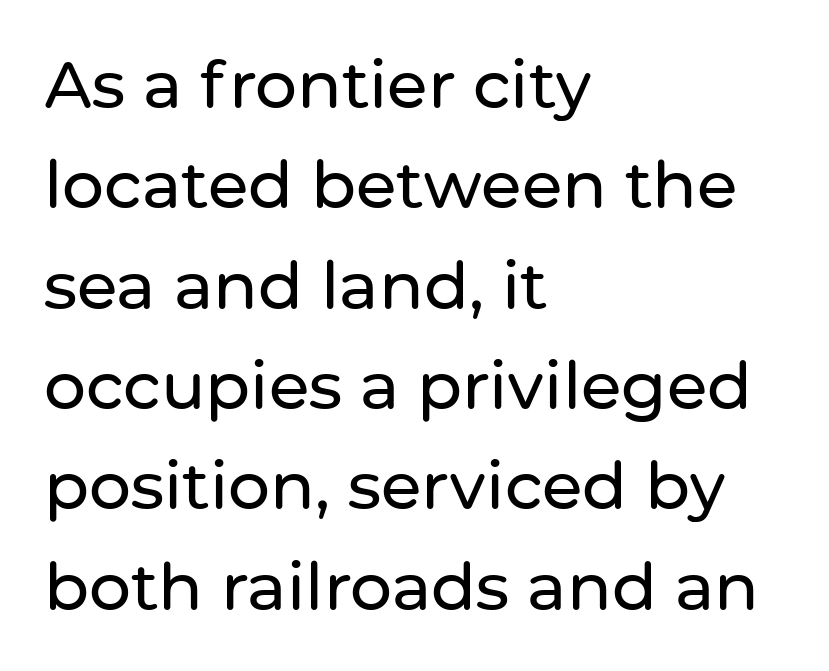
Rule under the text: the space is simply empty. Note the varied advance widths — an 'i' is clearly narrower than an 'm'. The glyphs in this specimen are sans serif. Leftover space on each line is placed entirely after the last word.
